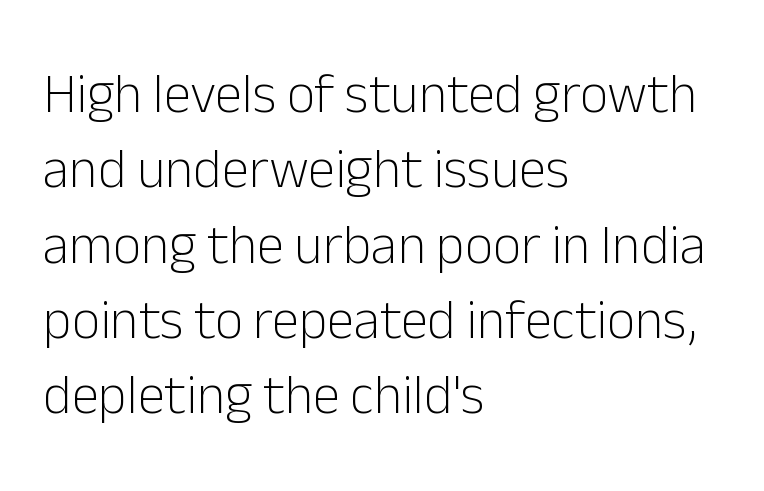
Anything drawn beneath the words? Only blank space. Posture: vertical. Stem width sits at or under what a default text font uses. Leading: standard. Compared with a centered layout, this one pins lines to the left instead.
